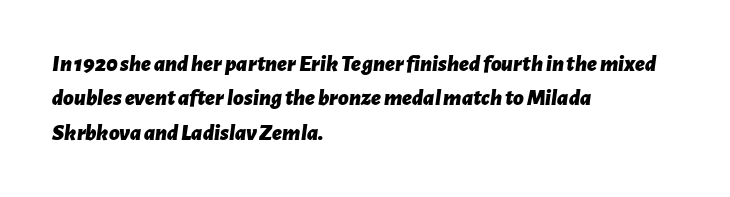
{"italic": "yes", "lean": "right", "slant_degrees": 7, "bold": "yes", "underline": "no", "align": "left", "line_spacing": "normal", "line_spacing_ratio": 1.5, "letter_spacing": "normal", "letter_spacing_em": 0.0, "glyph_px": 23}
